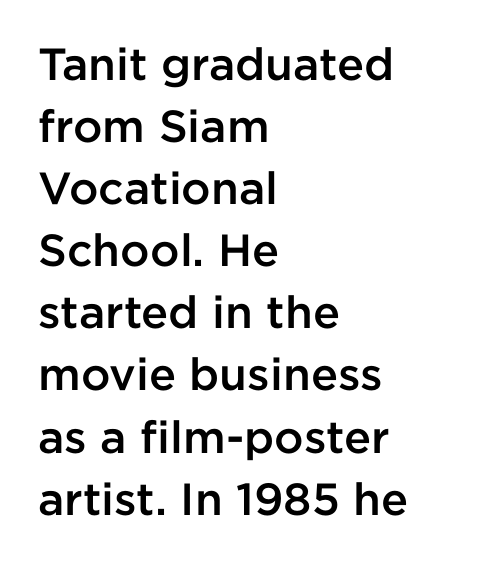
{"serif": "no", "italic": "no", "bold": "semi", "weight": "semibold", "width": "normal", "stroke_contrast": "low", "x_height": "medium", "monospaced": "no", "underline": "no", "align": "left", "line_spacing": "normal", "line_spacing_ratio": 1.38, "letter_spacing": "normal", "letter_spacing_em": 0.0, "glyph_px": 45}
